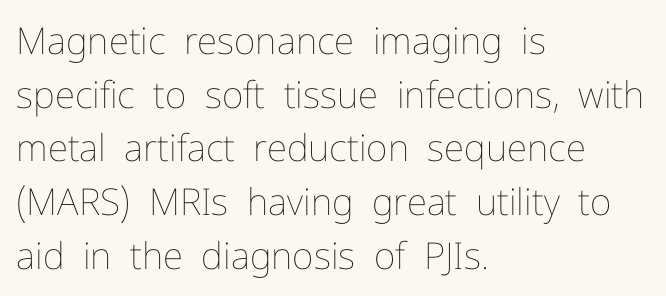
You could not count columns in this text — the font is proportionally spaced. Decoration check: the copy has no underline. This rendering uses left alignment, leaving the right contour irregular. Stems and bowls with no extra thickness — not bold. How would I describe the line gaps? Plain and ordinary.
